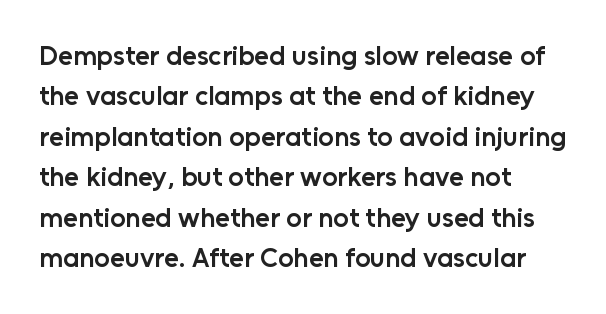
Glyph-to-glyph distance matches everyday printed text. Beneath every word, the page is bare. What's the leading like? Ordinary, nothing unusual. Typographic density is moderately raised because the face is semibold. Vertical strokes here are truly vertical.
